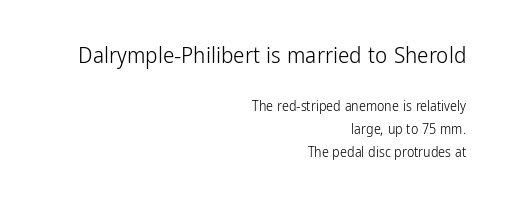
Q: Is the text bold? A: No.
Q: Is the text italic (slanted)? A: No, it is upright.
Q: Is the text underlined? A: No.
Q: How is the paragraph aligned? A: Right-aligned.
Q: Is the spacing between letters normal or unusually wide? A: Normal.
Q: Is the spacing between lines tight, normal or loose? A: Normal.
Q: Which block of text is set in a larger size, the first (top) or the second (bottom)? A: The first (top) one.
